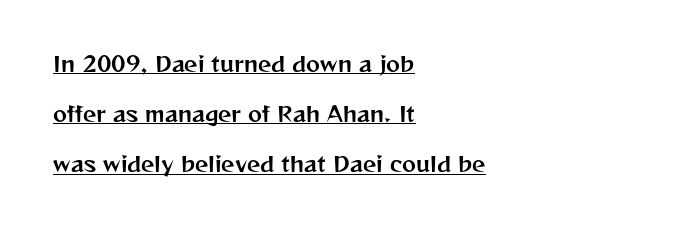
{"italic": "no", "underline": "yes", "align": "left", "line_spacing": "loose", "line_spacing_ratio": 2.39, "letter_spacing": "normal", "letter_spacing_em": 0.0, "glyph_px": 21}
